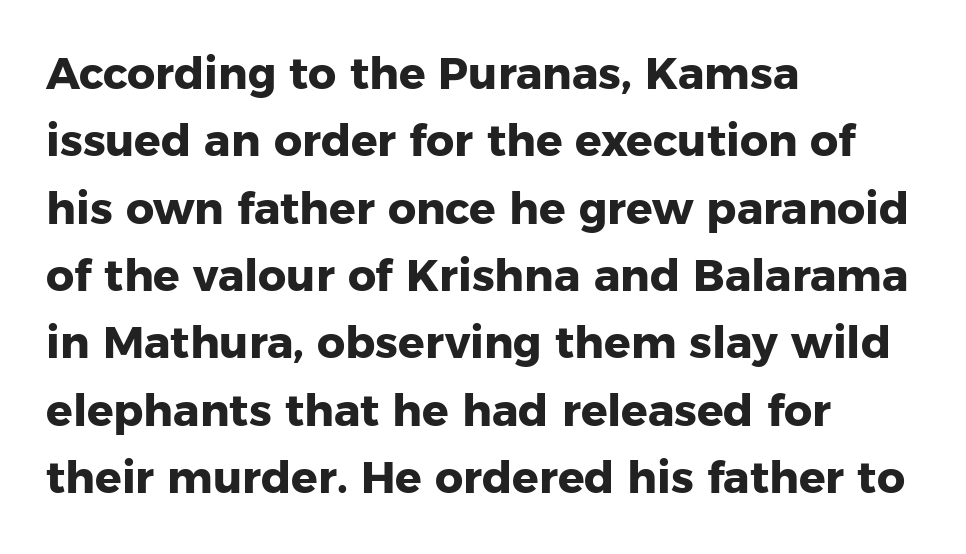
Q: Is the text bold? A: Yes.
Q: Is the text italic (slanted)? A: No, it is upright.
Q: Is the typeface a serif or a sans-serif typeface? A: Sans-serif.
Q: Is the text underlined? A: No.
Q: How is the paragraph aligned? A: Left-aligned.
Q: Is the spacing between letters normal or unusually wide? A: Normal.
Q: Is the spacing between lines tight, normal or loose? A: Normal.
Q: Width (condensed, normal, or wide)? A: Normal.
Q: Stroke contrast? A: Low.
Q: x-height? A: Medium.
Q: Monospaced? A: No.
